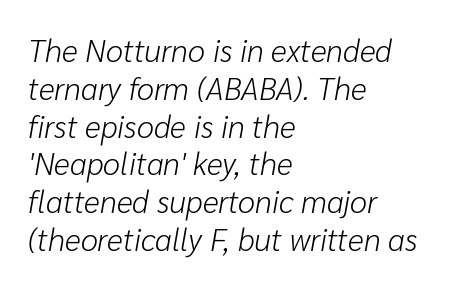
Q: Is the text bold? A: No.
Q: Is the text italic (slanted)? A: Yes, it leans right by about 10 degrees.
Q: Is the text underlined? A: No.
Q: How is the paragraph aligned? A: Left-aligned.
Q: Is the spacing between letters normal or unusually wide? A: Normal.
Q: Width (condensed, normal, or wide)? A: Normal.
Q: Stroke contrast? A: Low.
Q: x-height? A: Medium.
Q: Monospaced? A: No.
